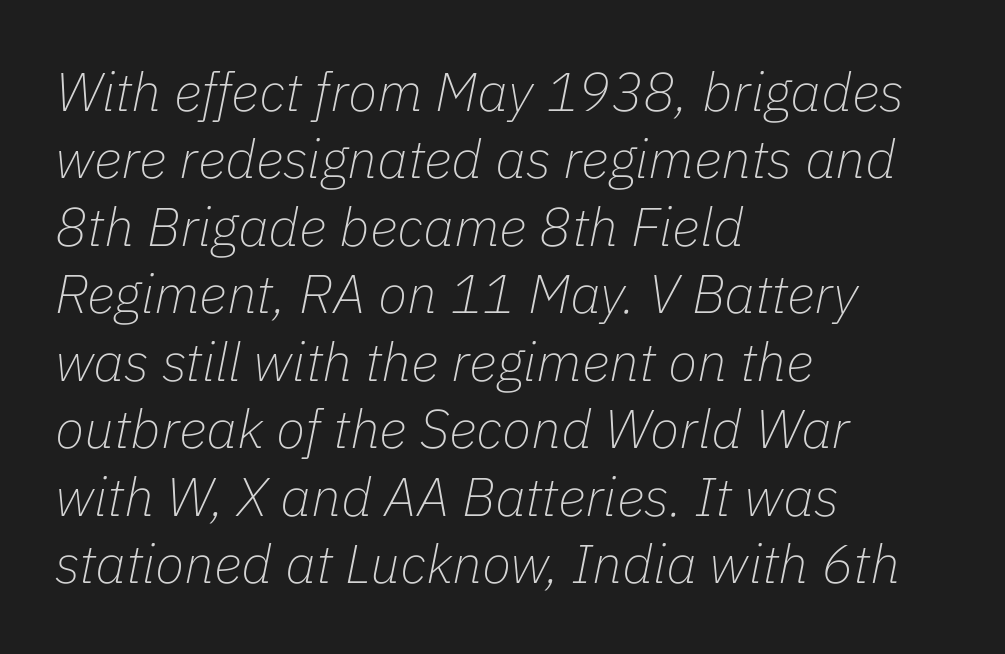
The image shows 54 px thin type, italic (leaning right); set left-aligned, normal line spacing (1.25x), normal letter spacing, not underlined; low stroke contrast and a medium x-height.
